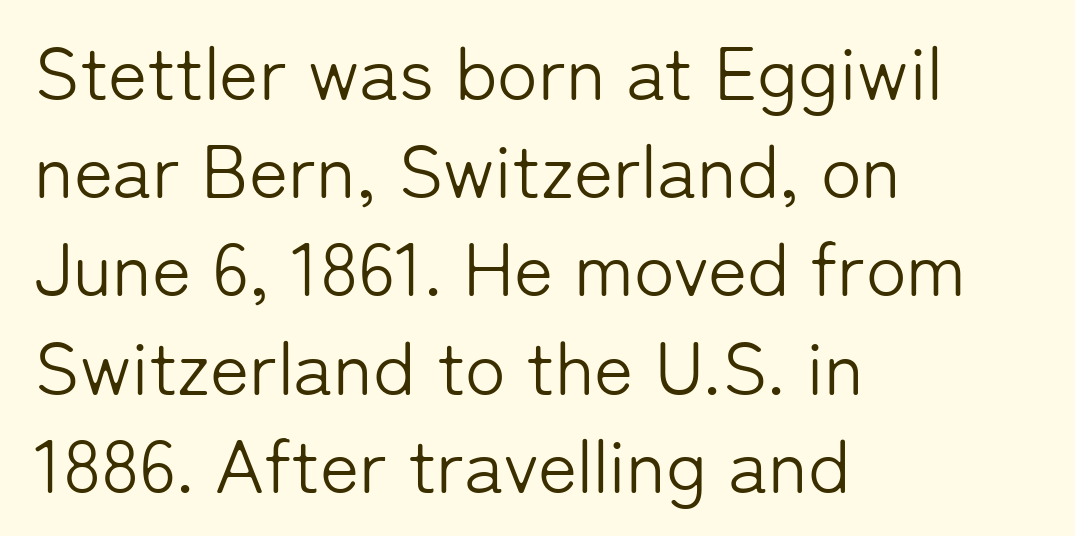
The letters stand straight up with perfectly vertical stems. Is the stroke heavy? The answer is a plain regular-or-lighter. Caption: standard tracking, unaltered. Typeset ragged right — the left edge is the straight one. The space directly below the letters is spotless. In terms of letterform style, serifs are entirely absent.
